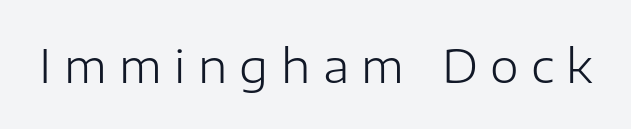
{"serif": "no", "italic": "no", "bold": "no", "weight": "light", "width": "normal", "stroke_contrast": "low", "x_height": "medium", "monospaced": "no", "underline": "no", "letter_spacing": "wide", "letter_spacing_em": 0.27, "glyph_px": 46}
